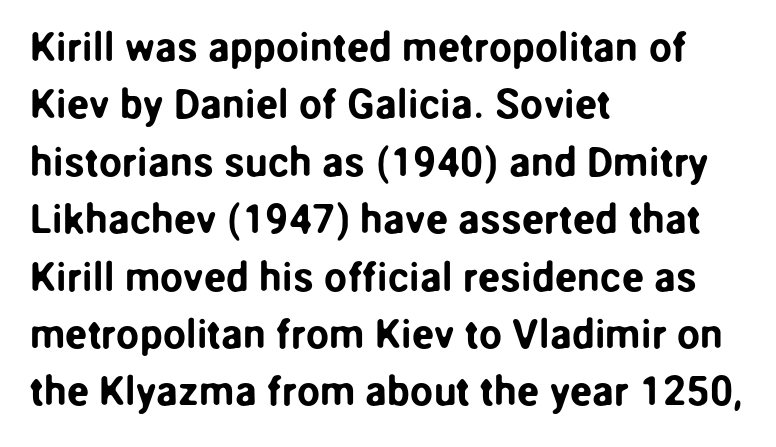
The image shows 41 px sans-serif type, upright; set left-aligned, normal line spacing (1.4x), normal letter spacing, not underlined; low stroke contrast and a medium x-height.
